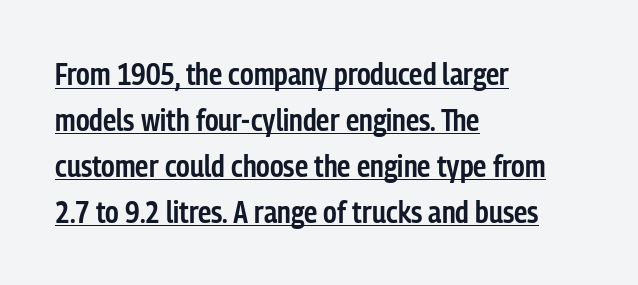
Q: Is the text bold? A: Semi-bold.
Q: Is the text italic (slanted)? A: No, it is upright.
Q: Is the typeface a serif or a sans-serif typeface? A: Sans-serif.
Q: Is the text underlined? A: Yes.
Q: How is the paragraph aligned? A: Left-aligned.
Q: Is the spacing between letters normal or unusually wide? A: Normal.
Q: Is the spacing between lines tight, normal or loose? A: Normal.
Q: Width (condensed, normal, or wide)? A: Condensed.
Q: Stroke contrast? A: Low.
Q: x-height? A: Medium.
Q: Monospaced? A: No.
